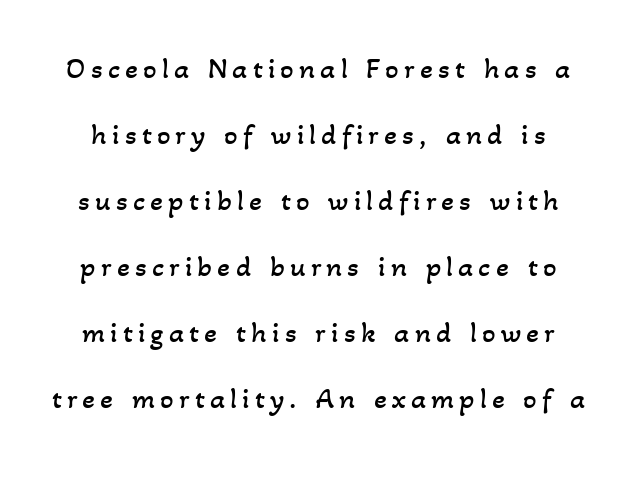
Note the varied advance widths — an 'i' is clearly narrower than an 'm'. Regarding leading, the lines here are spaced well apart. The strip under each line holds only bare page. Counters stay open thanks to moderate or lighter strokes.
